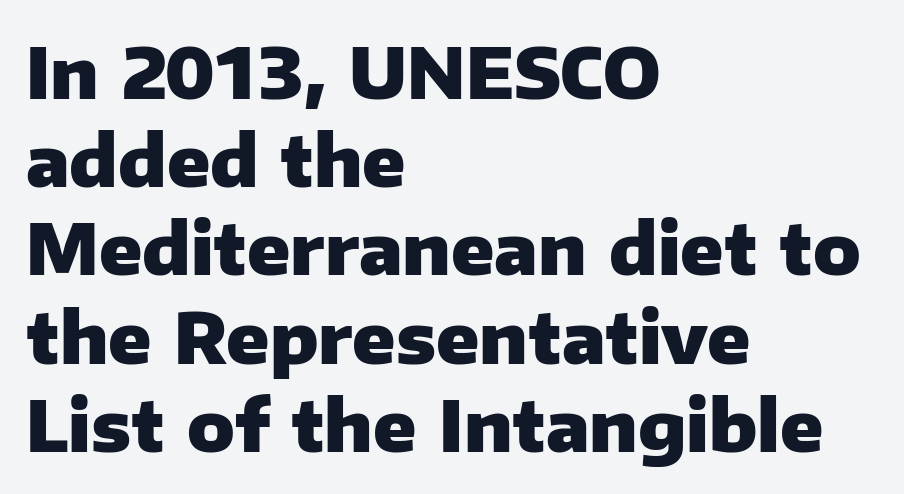
{"serif": "no", "italic": "no", "bold": "yes", "weight": "heavy", "width": "normal", "stroke_contrast": "low", "x_height": "medium", "monospaced": "no", "underline": "no", "align": "left", "line_spacing": "normal", "line_spacing_ratio": 1.26, "letter_spacing": "normal", "letter_spacing_em": 0.0, "glyph_px": 70}
